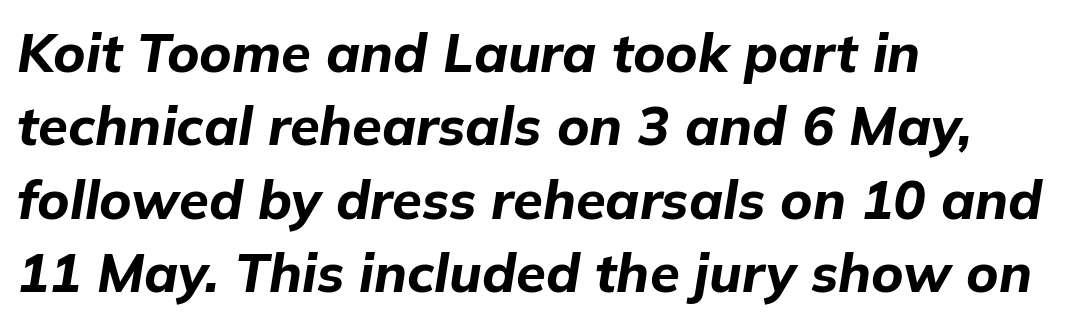
Q: Is the text bold? A: Yes.
Q: Is the text italic (slanted)? A: Yes, it leans right by about 9 degrees.
Q: Is the text underlined? A: No.
Q: How is the paragraph aligned? A: Left-aligned.
Q: Is the spacing between letters normal or unusually wide? A: Normal.
Q: Is the spacing between lines tight, normal or loose? A: Normal.
Q: Width (condensed, normal, or wide)? A: Normal.
Q: Stroke contrast? A: Low.
Q: x-height? A: Medium.
Q: Monospaced? A: No.
